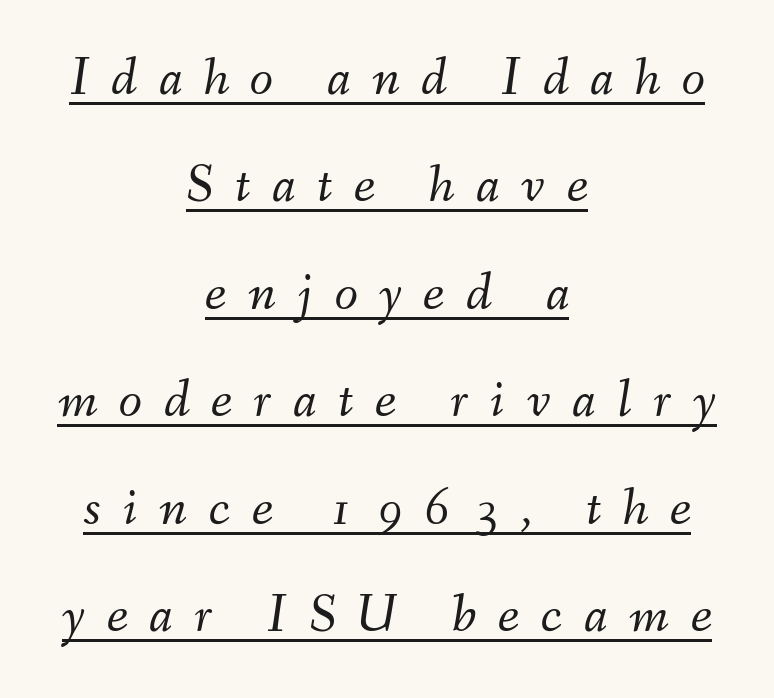
Rows of type keep a wide berth in the vertical direction. Counters stay open thanks to moderate or lighter strokes. The words here are underlined. Looks like regular typesetting: each glyph gets only the width it needs. The rag falls on both sides of this text block equally.
